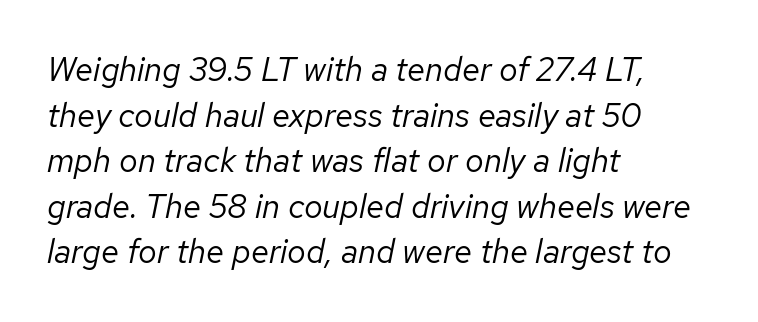
A light-to-regular cut is what we see here. Underlining? Definitely not there. Is the letter spacing exaggerated? No — it looks like the ordinary default. These lines are rendered in a variable-pitch font. Which margin do the lines hug? The left one — the right edge is uneven. Notice how the stems are inclined rather than vertical — that's the hallmark of italics.
